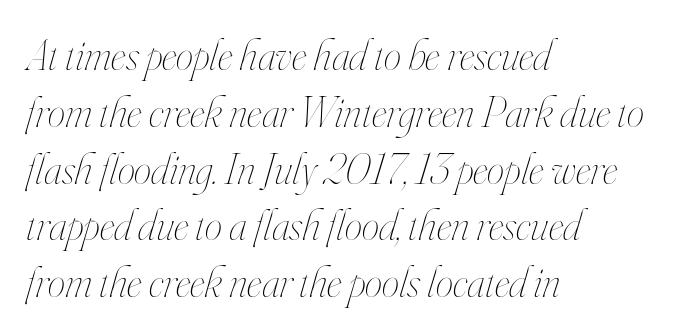
{"italic": "yes", "lean": "right", "slant_degrees": 16, "bold": "no", "weight": "thin", "width": "condensed", "stroke_contrast": "high", "x_height": "small", "monospaced": "no", "underline": "no", "align": "left", "line_spacing": "normal", "line_spacing_ratio": 1.29, "letter_spacing": "normal", "letter_spacing_em": 0.0, "glyph_px": 44}
